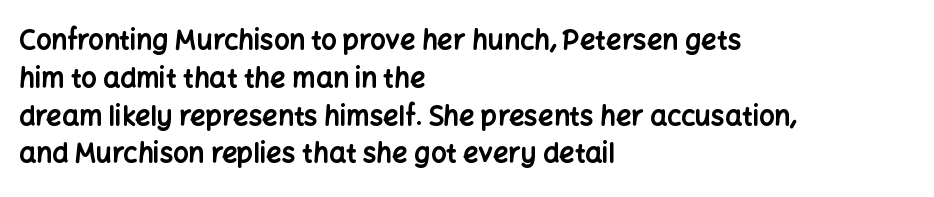
Q: Is the text bold? A: Yes.
Q: Is the text italic (slanted)? A: No, it is upright.
Q: Is the text underlined? A: No.
Q: How is the paragraph aligned? A: Left-aligned.
Q: Is the spacing between letters normal or unusually wide? A: Normal.
Q: Is the spacing between lines tight, normal or loose? A: Normal.
